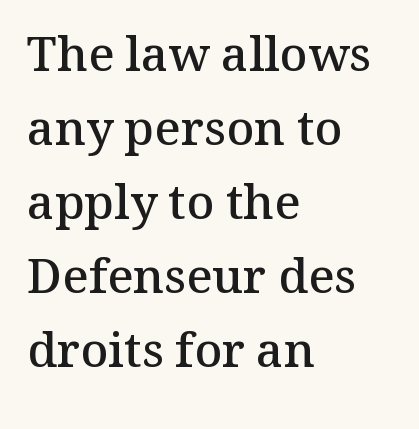
Q: Is the text bold? A: Semi-bold.
Q: Is the text italic (slanted)? A: No, it is upright.
Q: Is the typeface a serif or a sans-serif typeface? A: Serif.
Q: Is the text underlined? A: No.
Q: How is the paragraph aligned? A: Left-aligned.
Q: Is the spacing between letters normal or unusually wide? A: Normal.
Q: Is the spacing between lines tight, normal or loose? A: Normal.
Q: Width (condensed, normal, or wide)? A: Normal.
Q: Stroke contrast? A: Medium.
Q: x-height? A: Medium.
Q: Monospaced? A: No.
